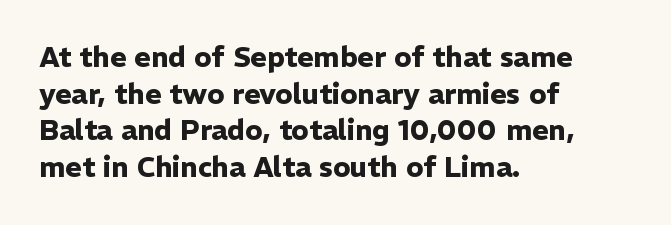
{"serif": "no", "italic": "no", "bold": "yes", "weight": "heavy", "width": "normal", "stroke_contrast": "low", "x_height": "medium", "monospaced": "no", "underline": "no", "align": "left", "line_spacing": "normal", "line_spacing_ratio": 1.31, "letter_spacing": "normal", "letter_spacing_em": 0.0, "glyph_px": 28}
